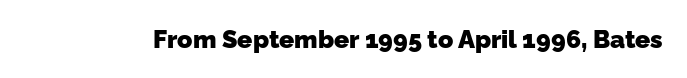
The baseline area is clear. The face used here is rendered with its standard letterfit. The face used here has the dense, thick strokes of a bold.
